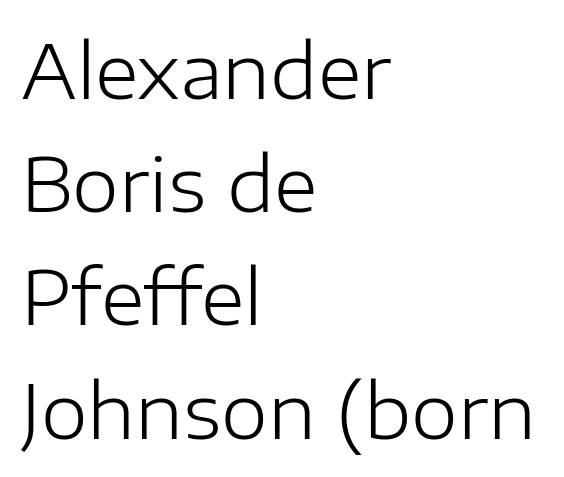
The image shows 75 px light sans-serif type, upright; set left-aligned, normal line spacing (1.51x), normal letter spacing, not underlined; low stroke contrast and a medium x-height.
